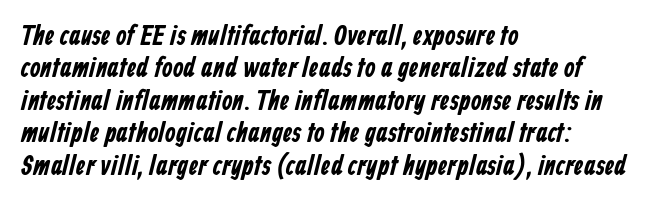
The image shows 27 px text type; set left-aligned, line spacing 1.2x, normal letter spacing, not underlined.
